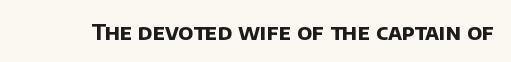
{"bold": "yes", "underline": "no", "letter_spacing": "normal", "letter_spacing_em": 0.0, "glyph_px": 22}
